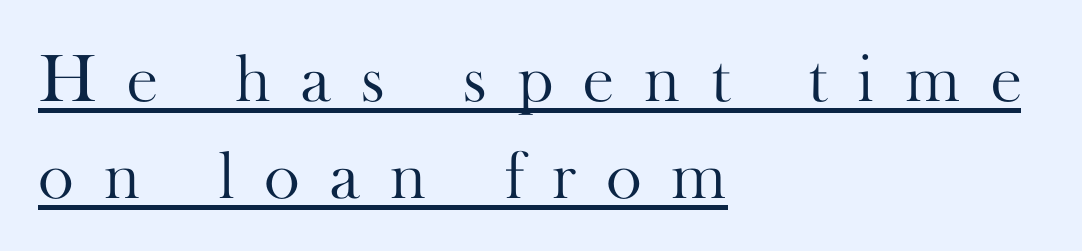
Q: Is the text bold? A: No.
Q: Is the text italic (slanted)? A: No, it is upright.
Q: Is the typeface a serif or a sans-serif typeface? A: Serif.
Q: Is the text underlined? A: Yes.
Q: How is the paragraph aligned? A: Left-aligned.
Q: Is the spacing between letters normal or unusually wide? A: Unusually wide.
Q: Is the spacing between lines tight, normal or loose? A: Normal.
Q: Width (condensed, normal, or wide)? A: Normal.
Q: Stroke contrast? A: High.
Q: x-height? A: Small.
Q: Monospaced? A: No.
